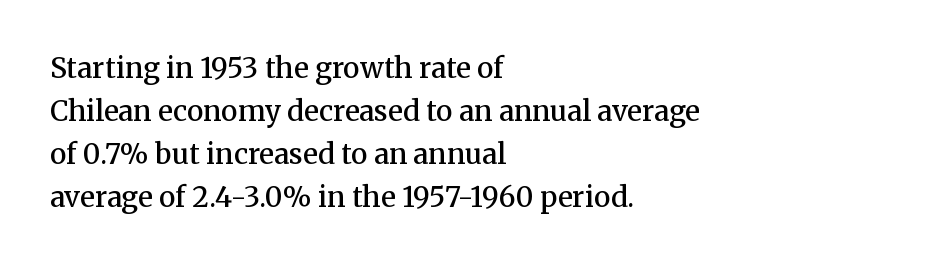
Rule under the text: the space is simply empty. When letters stand straight like this, we call the style roman or upright. Observe the ordinary spacing: letters are neighbours, not strangers. The lines in this sample share a left origin and differ only in where they stop.
